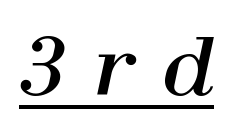
{"italic": "yes", "lean": "right", "slant_degrees": 12, "width": "normal", "stroke_contrast": "high", "x_height": "medium", "monospaced": "no", "underline": "yes", "letter_spacing": "wide", "letter_spacing_em": 0.37, "glyph_px": 78}
